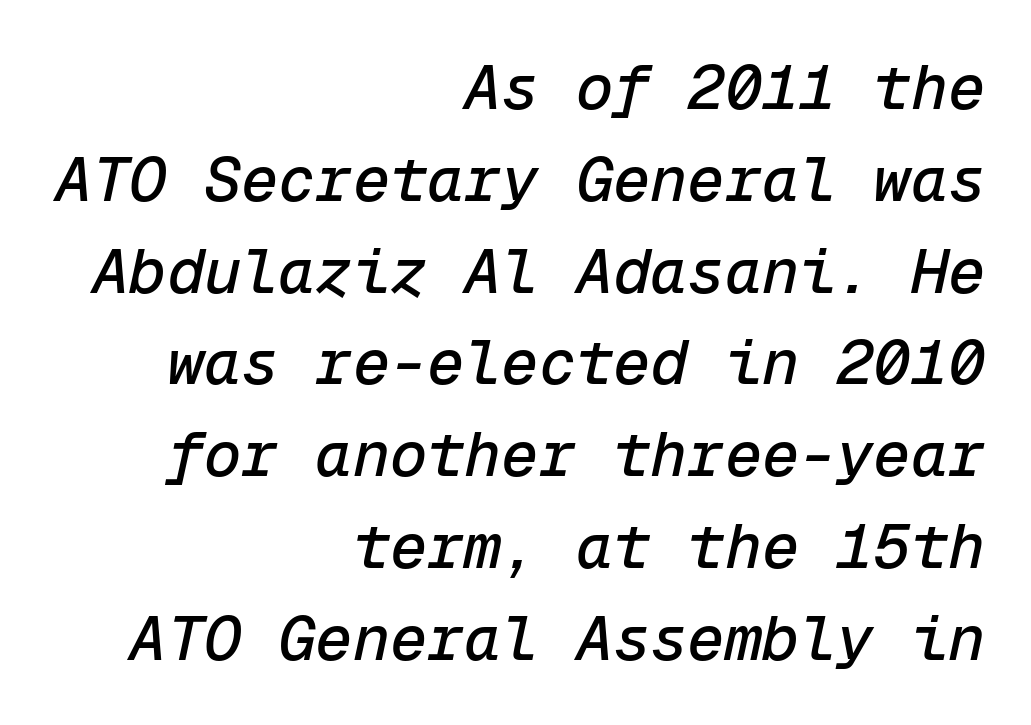
Q: Is the text italic (slanted)? A: Yes, it leans right by about 12 degrees.
Q: Is the text underlined? A: No.
Q: How is the paragraph aligned? A: Right-aligned.
Q: Is the spacing between letters normal or unusually wide? A: Normal.
Q: Is the spacing between lines tight, normal or loose? A: Normal.
Q: Width (condensed, normal, or wide)? A: Normal.
Q: Stroke contrast? A: Low.
Q: x-height? A: Medium.
Q: Monospaced? A: Yes.
